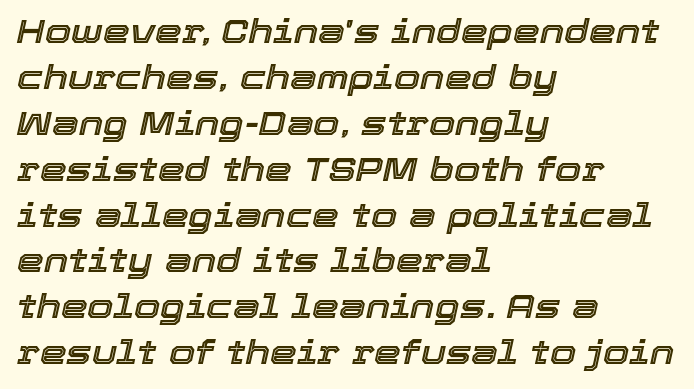
Observe the lean: these are italic letterforms. The space directly below the letters is spotless. Evenly set lines give the paragraph a standard silhouette. Typeset ragged right — the left edge is the straight one. The letters sit at their default tracking, neither squeezed nor spread. Proportional: the letters do not fall into vertical columns.
